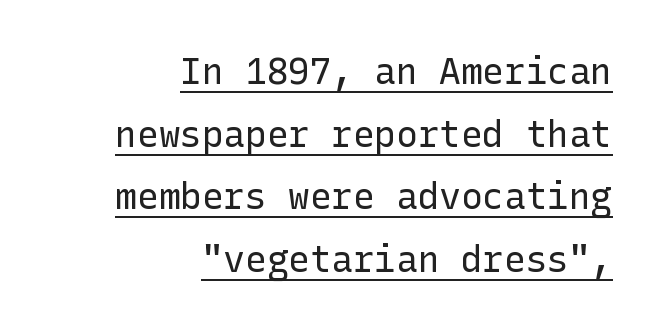
{"serif": "no", "italic": "no", "bold": "no", "weight": "regular", "width": "normal", "stroke_contrast": "low", "x_height": "medium", "underline": "yes", "align": "right", "line_spacing_ratio": 1.74, "letter_spacing": "normal", "letter_spacing_em": 0.0, "glyph_px": 36}
